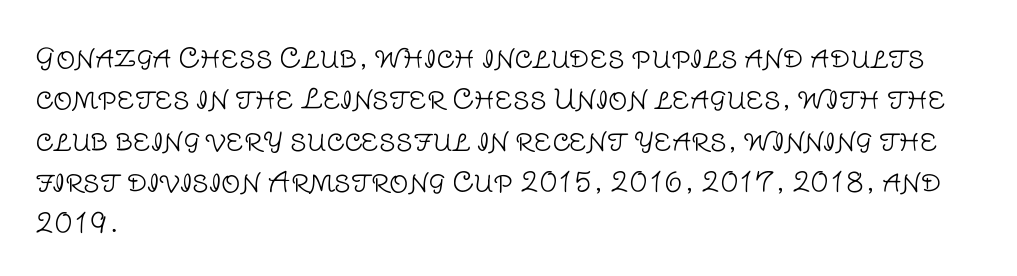
The image shows 27 px text type; set left-aligned, normal line spacing (1.53x), normal letter spacing, not underlined.
